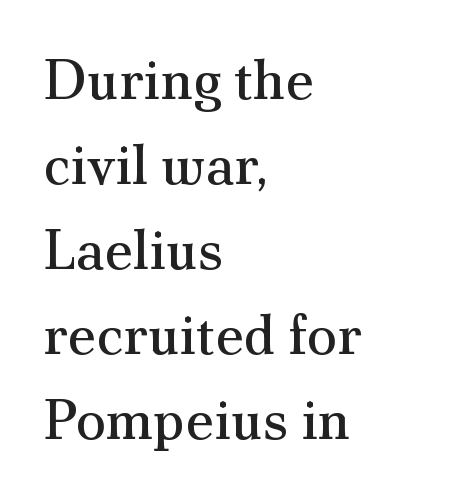
Q: Is the text bold? A: No.
Q: Is the text italic (slanted)? A: No, it is upright.
Q: Is the typeface a serif or a sans-serif typeface? A: Serif.
Q: Is the text underlined? A: No.
Q: How is the paragraph aligned? A: Left-aligned.
Q: Is the spacing between letters normal or unusually wide? A: Normal.
Q: Is the spacing between lines tight, normal or loose? A: Normal.
Q: Width (condensed, normal, or wide)? A: Normal.
Q: Stroke contrast? A: Medium.
Q: x-height? A: Small.
Q: Monospaced? A: No.
